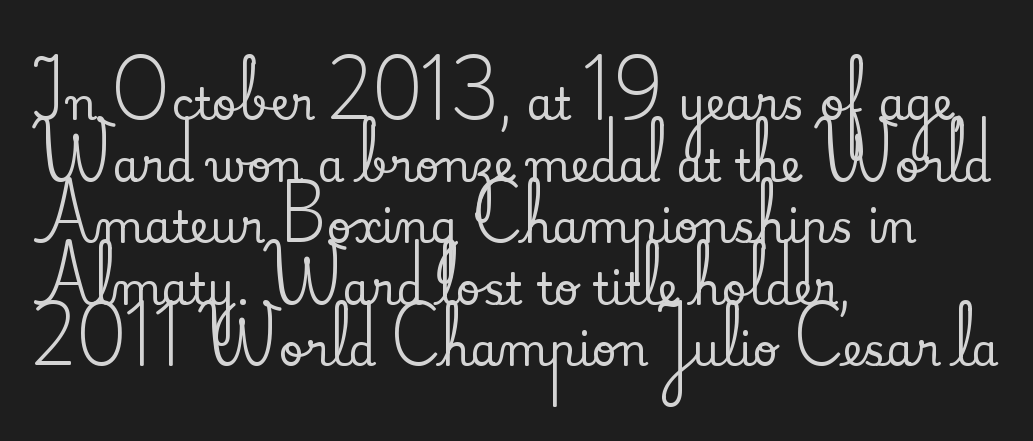
Spacing between characters is what you'd get straight out of the box. Is there much room between lines? A standard amount, neither cramped nor airy. Quick note: not italic, upright. Every row of glyphs begins at an identical x-position on the left. Lines of text with bare space underneath.
